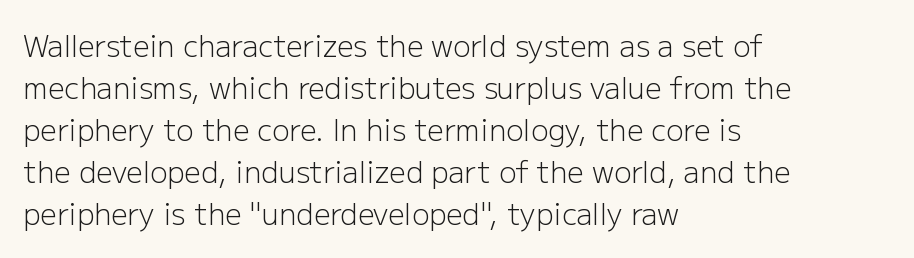
The image shows 29 px light sans-serif type, upright; set left-aligned, normal line spacing (1.45x), normal letter spacing, not underlined; low stroke contrast and a medium x-height.
